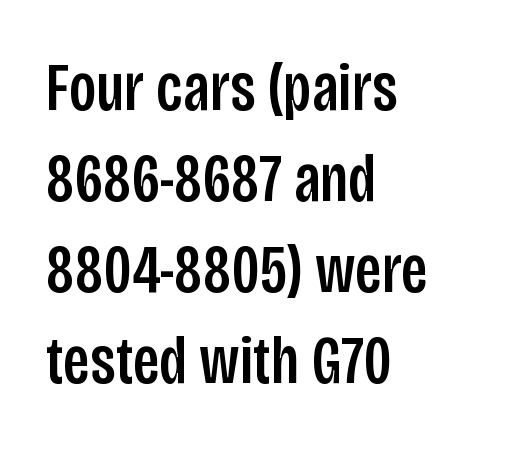
{"serif": "no", "italic": "no", "width": "condensed", "stroke_contrast": "low", "x_height": "large", "monospaced": "no", "underline": "no", "align": "left", "line_spacing": "normal", "line_spacing_ratio": 1.34, "letter_spacing": "normal", "letter_spacing_em": 0.0, "glyph_px": 68}
